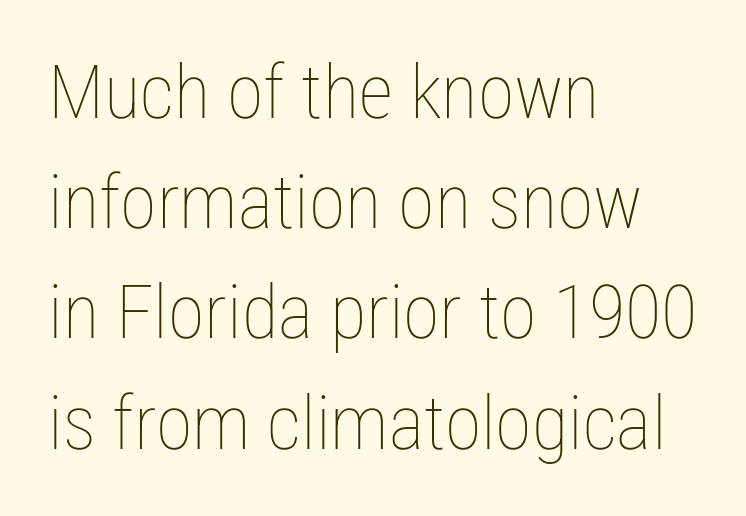
{"italic": "no", "bold": "no", "weight": "thin", "width": "condensed", "stroke_contrast": "low", "x_height": "medium", "monospaced": "no", "underline": "no", "align": "left", "line_spacing": "normal", "line_spacing_ratio": 1.47, "letter_spacing": "normal", "letter_spacing_em": 0.0, "glyph_px": 75}
